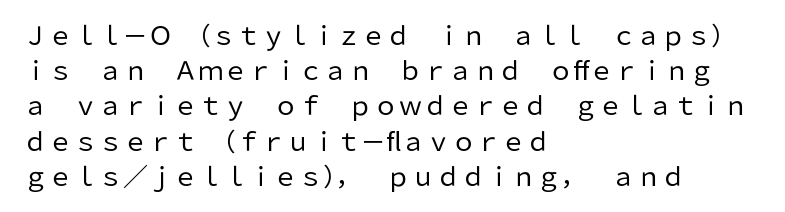
The image shows 25 px text type, upright; set left-aligned, normal line spacing (1.41x), normal letter spacing, not underlined.
